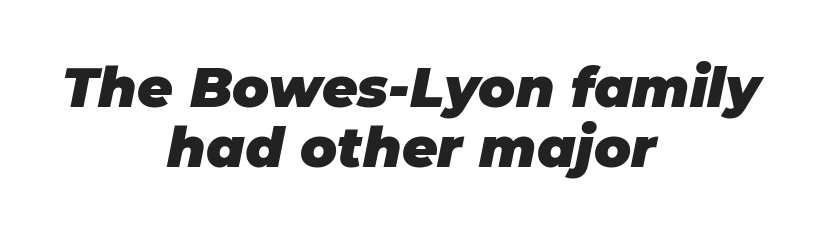
The image shows 55 px heavy type, italic (leaning right); set centered, tight line spacing (1.1x), normal letter spacing, not underlined; low stroke contrast and a large x-height.
